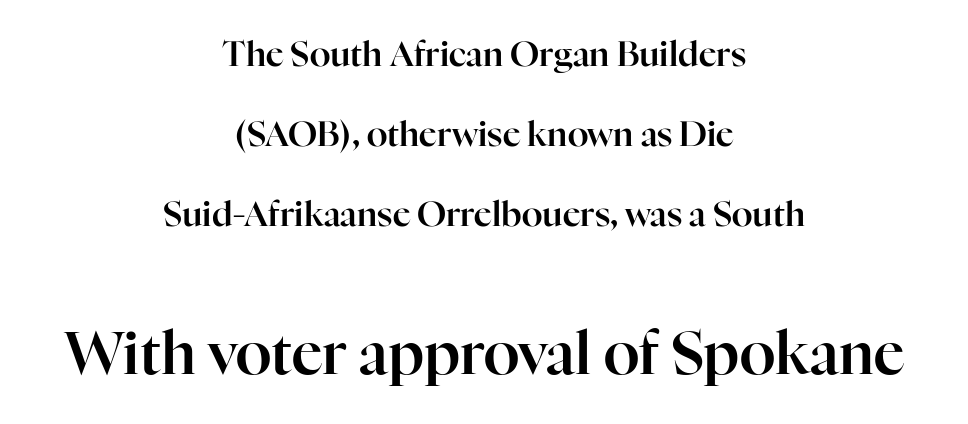
The image shows 59 px serif type, upright; set centered, loose line spacing (2.36x), normal letter spacing, not underlined; the second (bottom) block is 1.74x larger; high stroke contrast and a medium x-height.
